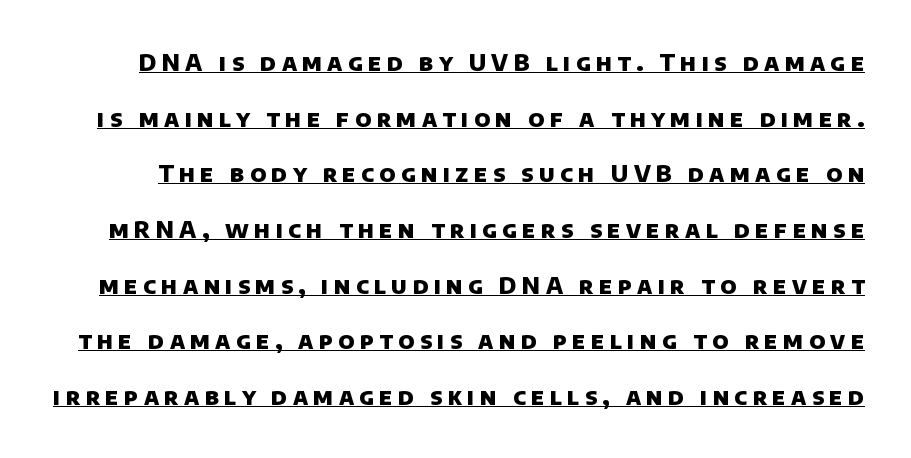
Summary of vertical rhythm: relaxed, with wide interline spacing. Look at the tracking — it's clearly loosened, letters drifting apart. The characters look thick and weighty, a clear bold. The specimen includes a rule beneath the text block's lines.
